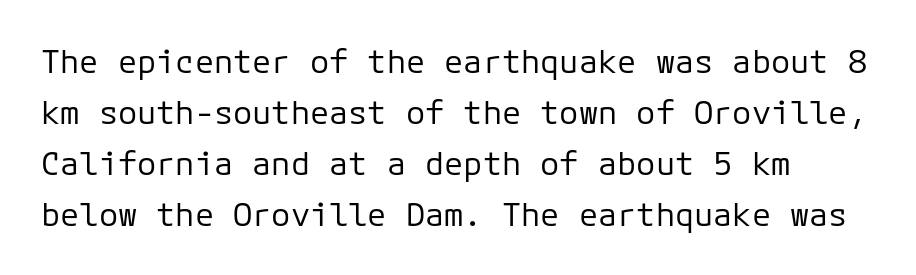
The gaps between neighbouring characters are ordinary and unremarkable. No letter is thick-stroked: the sample isn't bold. Does the copy run flush right? No — it runs flush left. The strip under each line holds only bare page. Ascenders rise straight up at ninety degrees.
